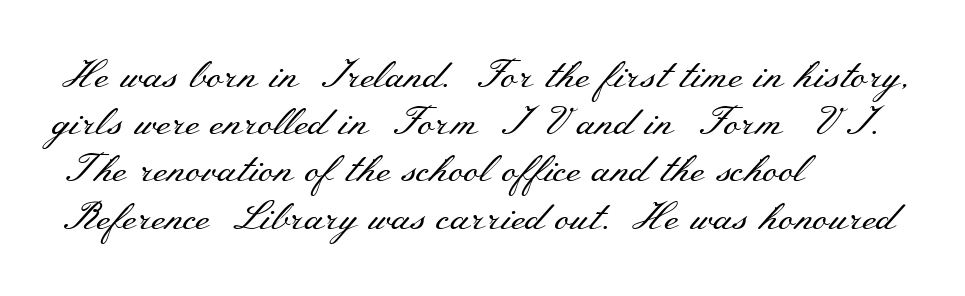
The image shows 39 px regular-weight, wide serif type; set left-aligned, line spacing 1.21x, normal letter spacing, not underlined; medium stroke contrast and a small x-height.
